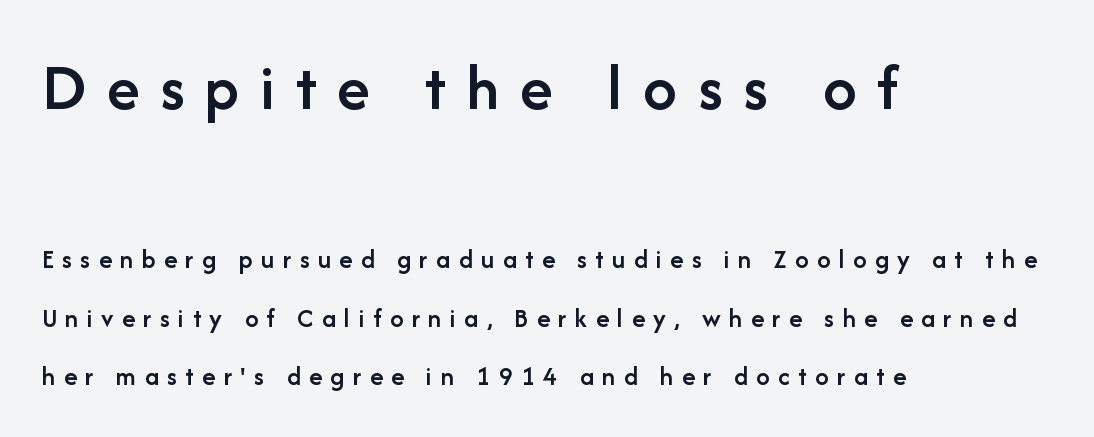
{"serif": "no", "italic": "no", "bold": "semi", "weight": "semibold", "width": "normal", "stroke_contrast": "low", "x_height": "medium", "monospaced": "no", "underline": "no", "align": "left", "line_spacing": "loose", "line_spacing_ratio": 2.17, "letter_spacing": "wide", "letter_spacing_em": 0.31, "larger_block": "first", "size_ratio": 2.48, "glyph_px": 67}
